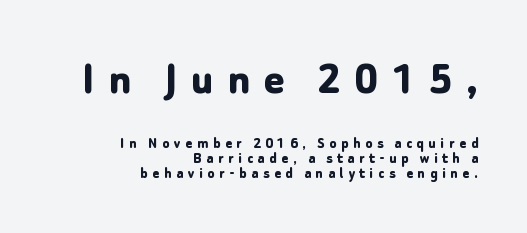
{"serif": "no", "italic": "no", "bold": "yes", "weight": "bold", "width": "normal", "stroke_contrast": "low", "x_height": "medium", "monospaced": "no", "underline": "no", "align": "right", "line_spacing": "tight", "line_spacing_ratio": 0.95, "letter_spacing": "wide", "letter_spacing_em": 0.29, "larger_block": "first", "size_ratio": 3.0, "glyph_px": 48}
